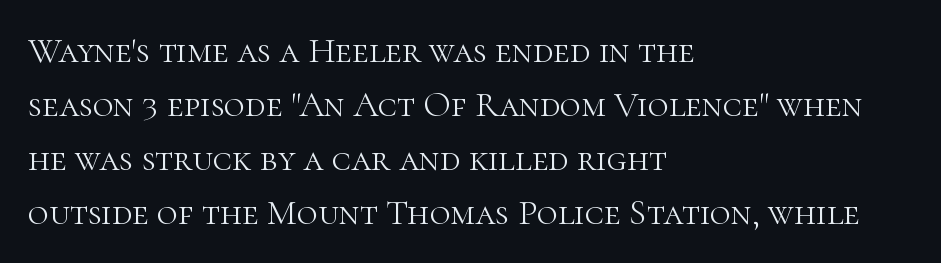
{"serif": "yes", "italic": "no", "bold": "no", "weight": "light", "width": "normal", "stroke_contrast": "high", "x_height": "medium", "monospaced": "no", "underline": "no", "align": "left", "line_spacing": "normal", "line_spacing_ratio": 1.5, "letter_spacing": "normal", "letter_spacing_em": 0.0, "glyph_px": 36}
